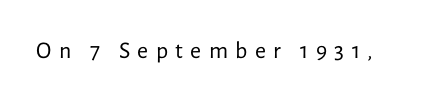
If you drew a line through each stem, it would be perfectly vertical. The letterforms sit at book weight or below. Glyph-to-glyph distance is far greater than everyday printed text. Has an underline been added? It has not.
